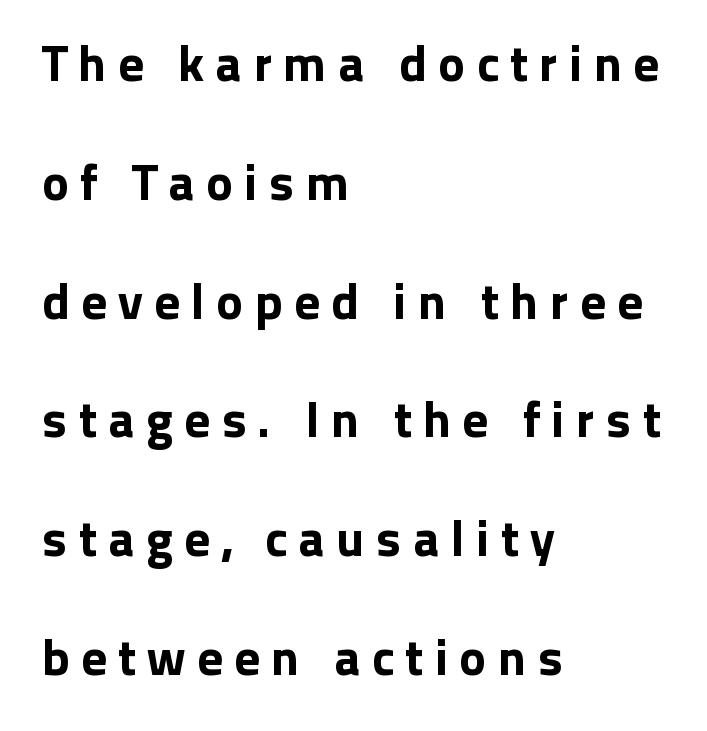
The image shows 51 px sans-serif type, upright; set left-aligned, loose line spacing (2.33x), unusually wide letter spacing (+0.22 em), not underlined; low stroke contrast and a medium x-height.
